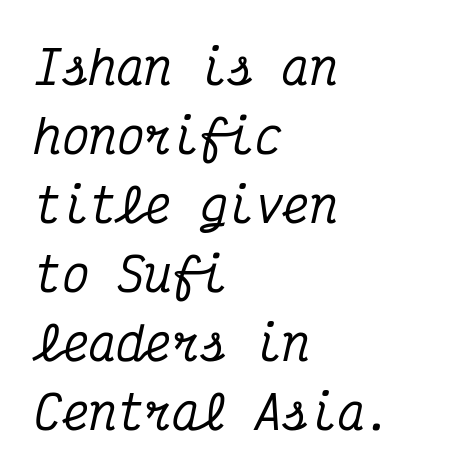
Observe the ordinary spacing: letters are neighbours, not strangers. Beneath every word, the page is bare. The passage shown leans; its letterforms are oblique. A typesetter would call this monospace, since all characters share one set width. The text block is weighted toward the left margin, trailing off unevenly rightward.
